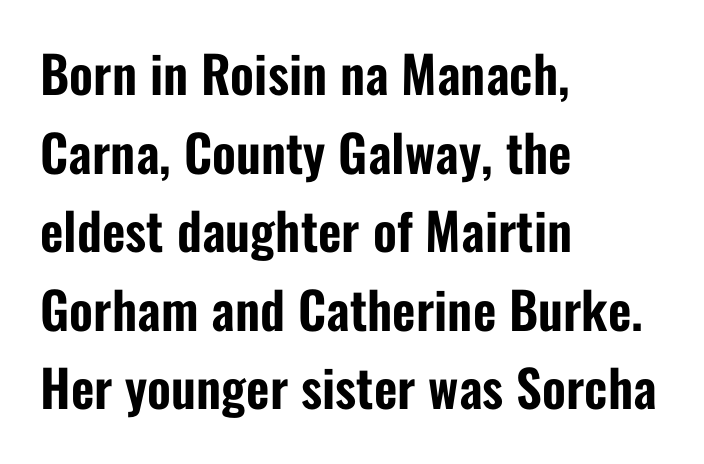
The image shows 51 px condensed sans-serif type, upright; set left-aligned, normal line spacing (1.54x), normal letter spacing, not underlined; low stroke contrast and a medium x-height.
